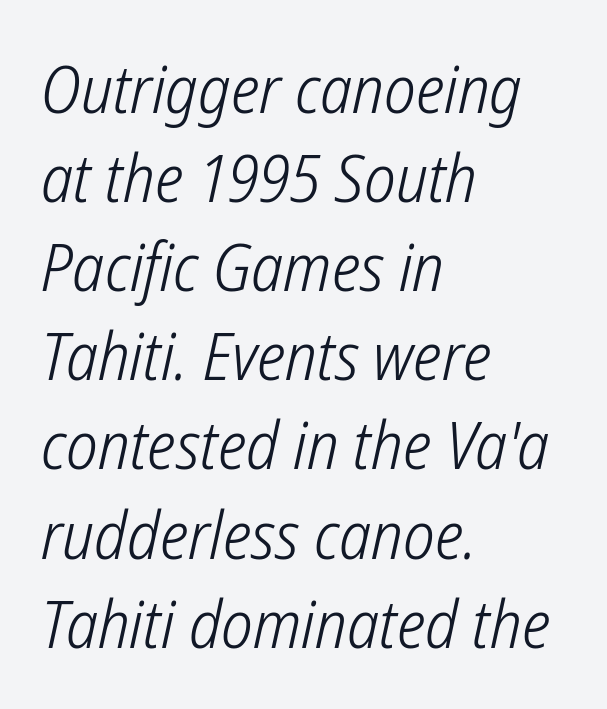
The image shows 67 px light, condensed sans-serif type; set left-aligned, normal line spacing (1.33x), normal letter spacing, not underlined; low stroke contrast and a medium x-height.
